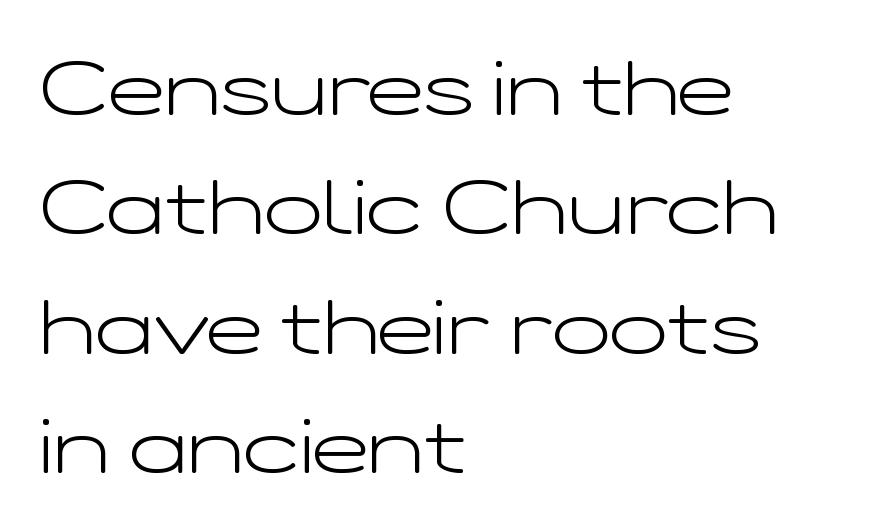
Q: Is the text bold? A: No.
Q: Is the text italic (slanted)? A: No, it is upright.
Q: Is the typeface a serif or a sans-serif typeface? A: Sans-serif.
Q: Is the text underlined? A: No.
Q: How is the paragraph aligned? A: Left-aligned.
Q: Is the spacing between letters normal or unusually wide? A: Normal.
Q: Is the spacing between lines tight, normal or loose? A: Normal.
Q: Width (condensed, normal, or wide)? A: Wide.
Q: Stroke contrast? A: Low.
Q: x-height? A: Medium.
Q: Monospaced? A: No.
